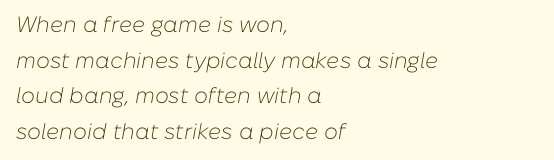
{"italic": "yes", "lean": "right", "slant_degrees": 10, "bold": "no", "underline": "no", "align": "left", "line_spacing": "normal", "line_spacing_ratio": 1.62, "letter_spacing": "normal", "letter_spacing_em": 0.0, "glyph_px": 22}
